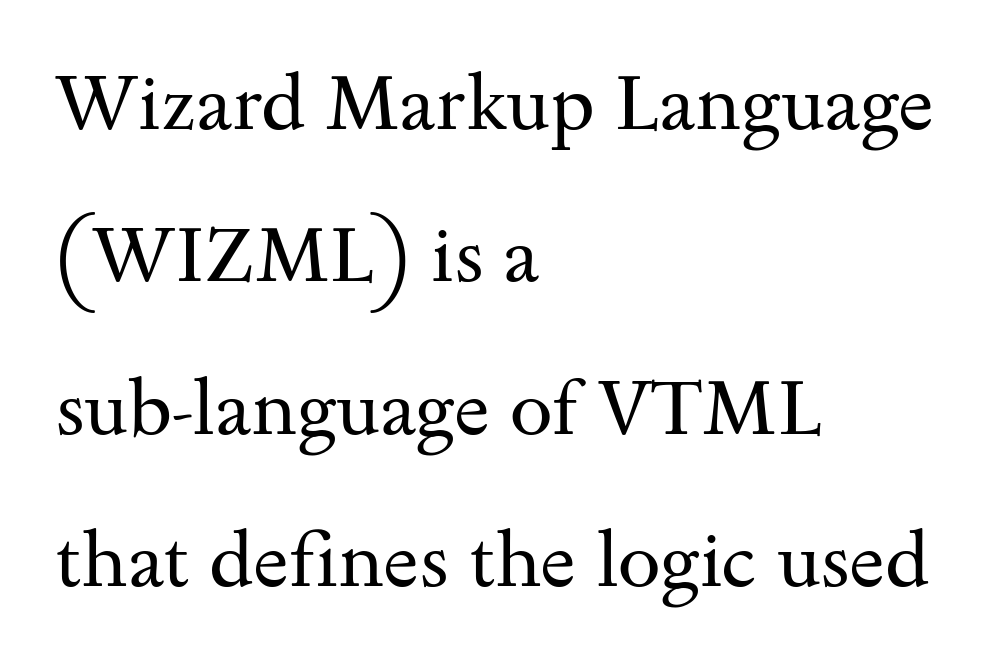
Q: Is the text bold? A: No.
Q: Is the text italic (slanted)? A: No, it is upright.
Q: Is the typeface a serif or a sans-serif typeface? A: Serif.
Q: Is the text underlined? A: No.
Q: How is the paragraph aligned? A: Left-aligned.
Q: Is the spacing between letters normal or unusually wide? A: Normal.
Q: Is the spacing between lines tight, normal or loose? A: Loose.
Q: Width (condensed, normal, or wide)? A: Wide.
Q: Stroke contrast? A: Medium.
Q: x-height? A: Small.
Q: Monospaced? A: No.
